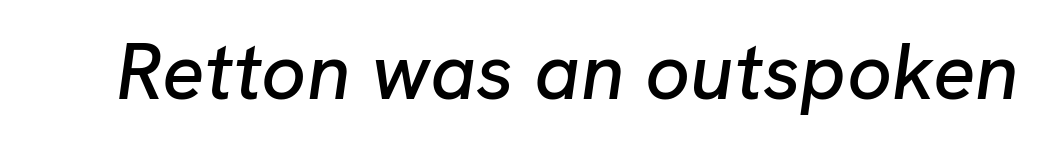
The image shows 79 px text type, italic (leaning right); set normal letter spacing, not underlined; low stroke contrast and a medium x-height.
